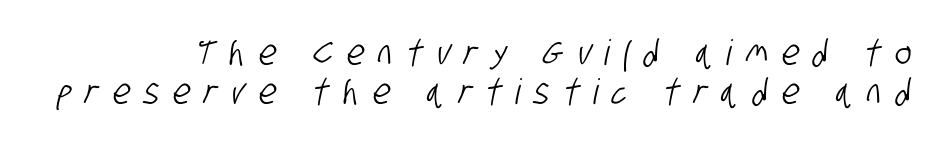
Q: Is the typeface a serif or a sans-serif typeface? A: Sans-serif.
Q: Is the text underlined? A: No.
Q: Is the spacing between letters normal or unusually wide? A: Unusually wide.
Q: Is the spacing between lines tight, normal or loose? A: Tight.
Q: Width (condensed, normal, or wide)? A: Condensed.
Q: Stroke contrast? A: Low.
Q: x-height? A: Large.
Q: Monospaced? A: No.
